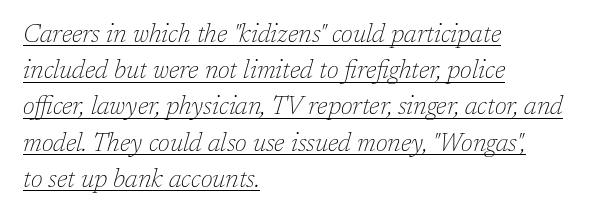
Q: Is the text bold? A: No.
Q: Is the text italic (slanted)? A: Yes, it leans right by about 17 degrees.
Q: Is the text underlined? A: Yes.
Q: How is the paragraph aligned? A: Left-aligned.
Q: Is the spacing between letters normal or unusually wide? A: Normal.
Q: Is the spacing between lines tight, normal or loose? A: Normal.
